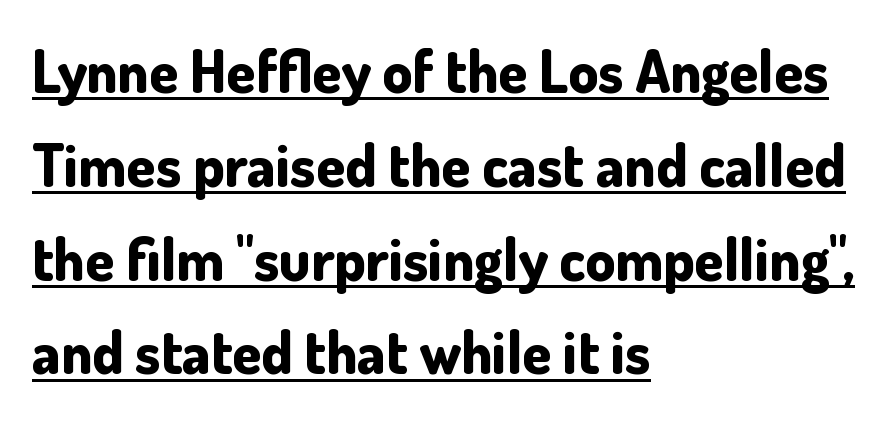
The image shows 59 px bold sans-serif type, upright; set left-aligned, normal line spacing (1.59x), normal letter spacing, underlined; low stroke contrast and a small x-height.
